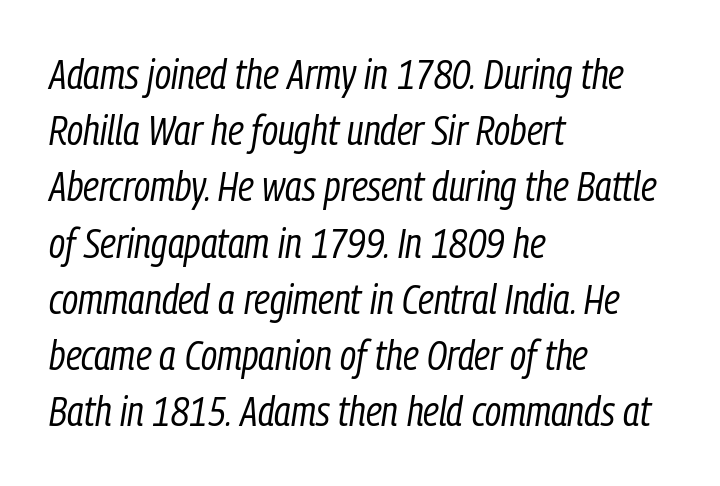
{"italic": "yes", "lean": "right", "slant_degrees": 9, "bold": "no", "weight": "regular", "width": "condensed", "stroke_contrast": "low", "x_height": "medium", "monospaced": "no", "underline": "no", "align": "left", "line_spacing": "normal", "line_spacing_ratio": 1.37, "letter_spacing": "normal", "letter_spacing_em": 0.0, "glyph_px": 41}
